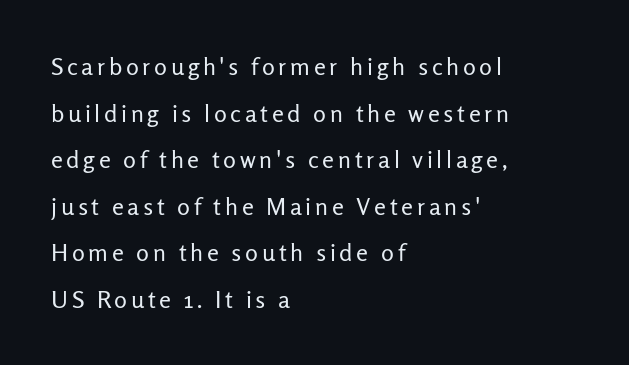
The image shows 24 px text type, upright; set left-aligned, loose line spacing (1.94x), not underlined.
